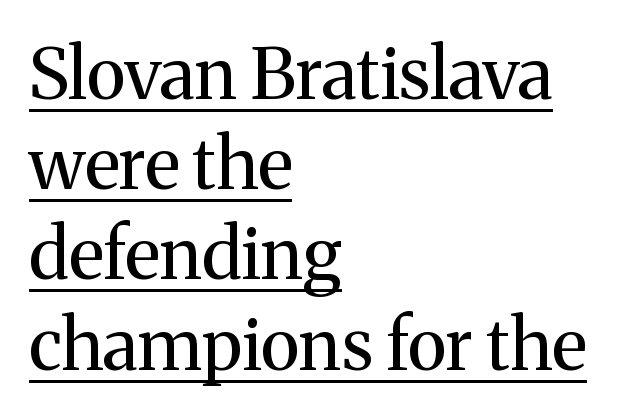
{"serif": "yes", "italic": "no", "bold": "no", "weight": "regular", "width": "normal", "stroke_contrast": "medium", "x_height": "medium", "monospaced": "no", "underline": "yes", "align": "left", "line_spacing": "normal", "line_spacing_ratio": 1.27, "letter_spacing": "normal", "letter_spacing_em": 0.0, "glyph_px": 71}
